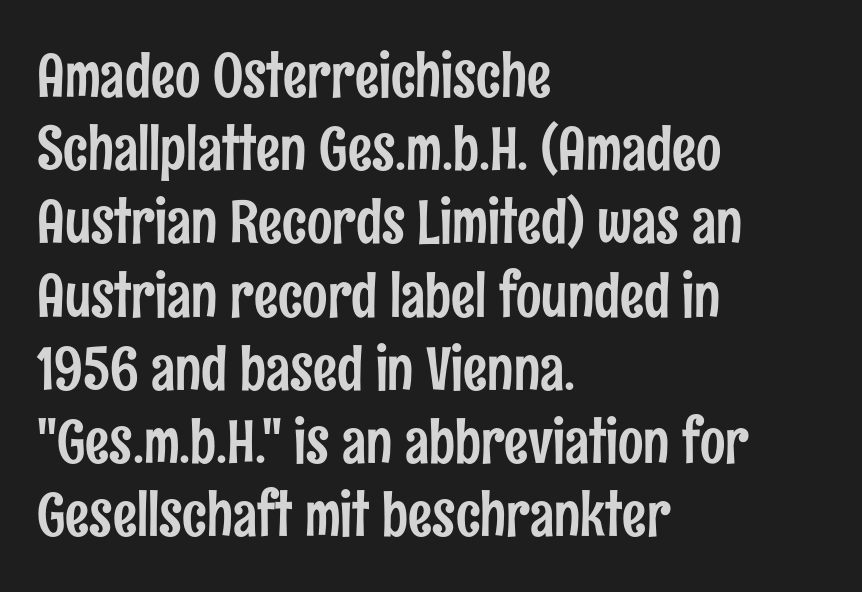
The image shows 60 px condensed sans-serif type, upright; set left-aligned, line spacing 1.22x, normal letter spacing, not underlined; low stroke contrast and a medium x-height.
